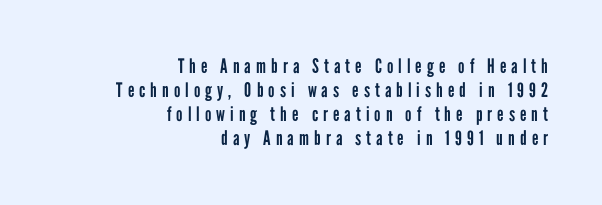
Q: Is the text bold? A: No.
Q: Is the text italic (slanted)? A: No, it is upright.
Q: Is the text underlined? A: No.
Q: How is the paragraph aligned? A: Right-aligned.
Q: Is the spacing between letters normal or unusually wide? A: Unusually wide.
